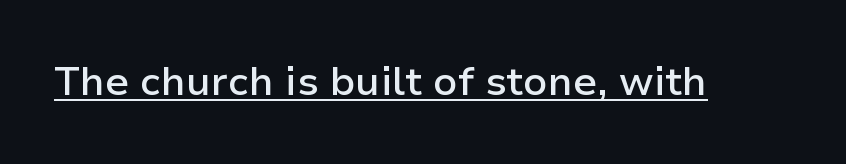
Here the glyphs are tracked normally, forming tight word shapes. This is sans-serif lettering, the kind often seen on screens and signage. Decoration check: the copy is underlined. The letters are semibold — heavier than regular but short of a full bold. You can tell it's not italic because the verticals are truly vertical.
